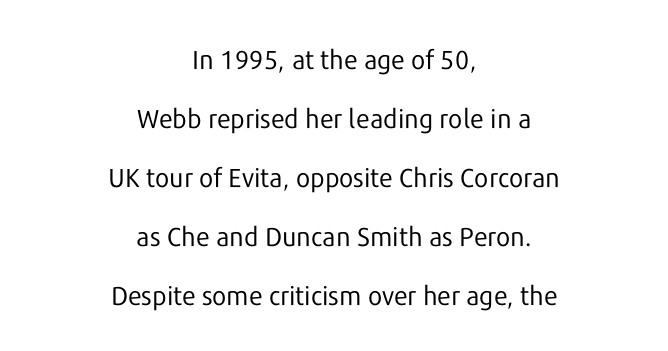
{"italic": "no", "bold": "no", "underline": "no", "align": "center", "line_spacing": "loose", "line_spacing_ratio": 2.27, "letter_spacing": "normal", "letter_spacing_em": 0.0, "glyph_px": 26}
